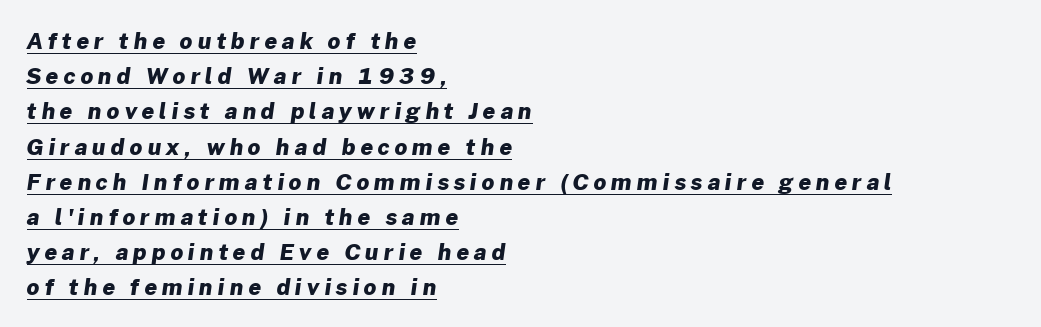
The image shows 22 px bold type; set left-aligned, normal line spacing (1.6x), unusually wide letter spacing (+0.23 em), underlined.
